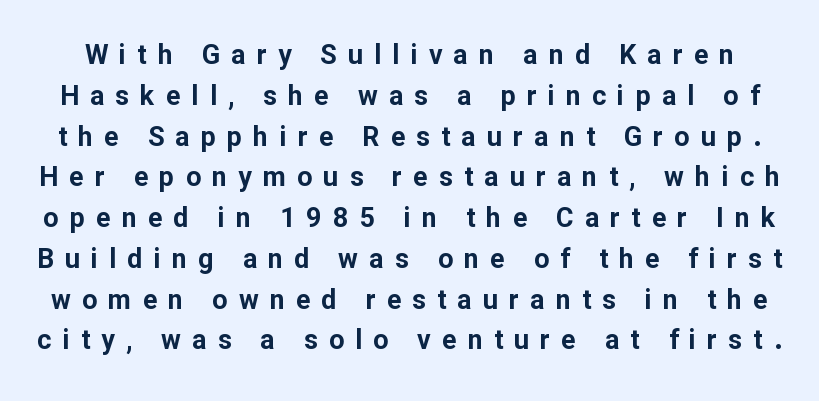
The image shows 27 px bold type, upright; set normal line spacing (1.51x), unusually wide letter spacing (+0.41 em), not underlined.
